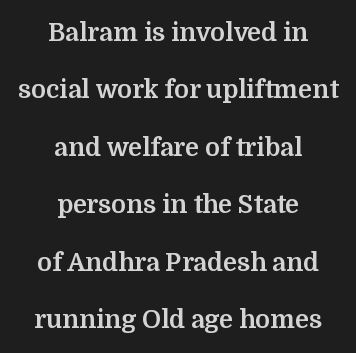
Horizontal alignment here is central, giving a formal, balanced look. The tracking reads as untouched default to a designer's eye. This rendering features lettering with no underline. A dark, heavy texture on the line: the type is bold. Leading: increased.
